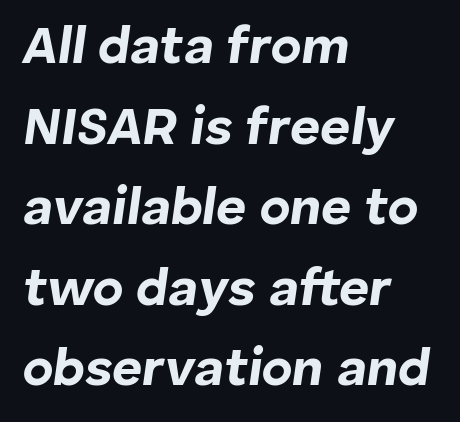
Q: Is the text bold? A: Yes.
Q: Is the text italic (slanted)? A: Yes, it leans right by about 8 degrees.
Q: Is the text underlined? A: No.
Q: How is the paragraph aligned? A: Left-aligned.
Q: Is the spacing between letters normal or unusually wide? A: Normal.
Q: Is the spacing between lines tight, normal or loose? A: Normal.
Q: Width (condensed, normal, or wide)? A: Normal.
Q: Stroke contrast? A: Low.
Q: x-height? A: Medium.
Q: Monospaced? A: No.
